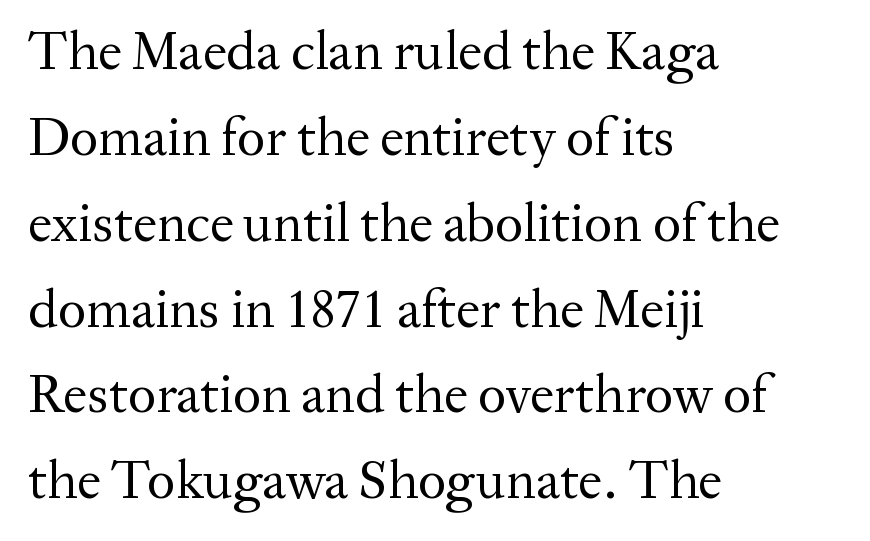
Q: Is the text bold? A: No.
Q: Is the text italic (slanted)? A: No, it is upright.
Q: Is the typeface a serif or a sans-serif typeface? A: Serif.
Q: Is the text underlined? A: No.
Q: How is the paragraph aligned? A: Left-aligned.
Q: Is the spacing between letters normal or unusually wide? A: Normal.
Q: Is the spacing between lines tight, normal or loose? A: Normal.
Q: Width (condensed, normal, or wide)? A: Normal.
Q: Stroke contrast? A: Medium.
Q: x-height? A: Medium.
Q: Monospaced? A: No.
